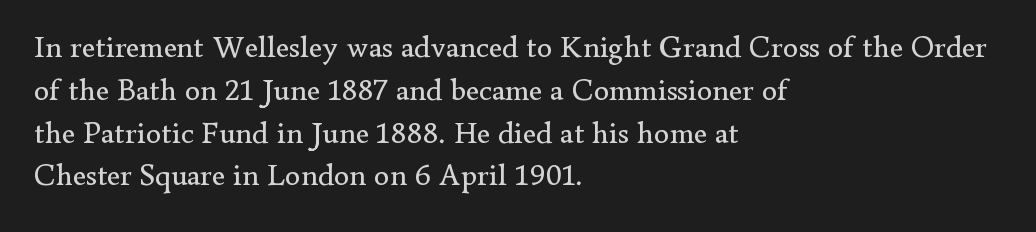
The image shows 31 px regular-weight serif type, upright; set left-aligned, normal line spacing (1.38x), normal letter spacing, not underlined; low stroke contrast and a small x-height.
